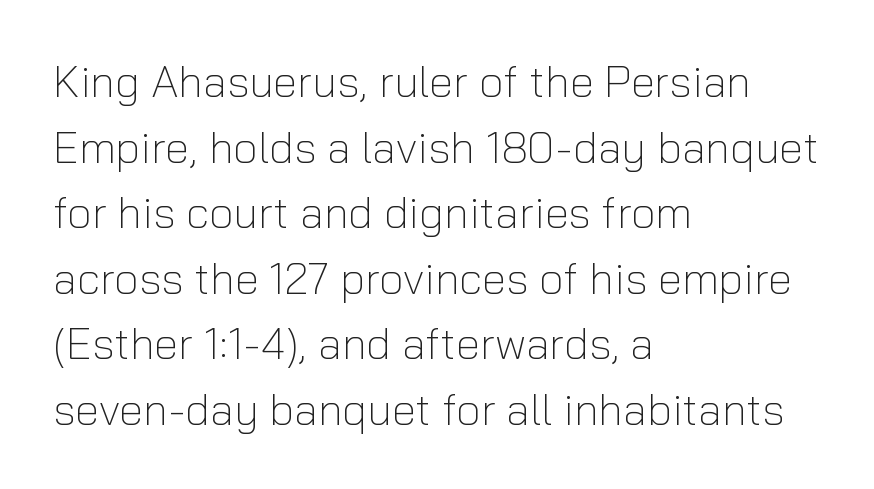
{"serif": "no", "italic": "no", "bold": "no", "weight": "light", "width": "normal", "stroke_contrast": "low", "x_height": "medium", "monospaced": "no", "underline": "no", "align": "left", "line_spacing": "normal", "line_spacing_ratio": 1.49, "letter_spacing": "normal", "letter_spacing_em": 0.0, "glyph_px": 44}
